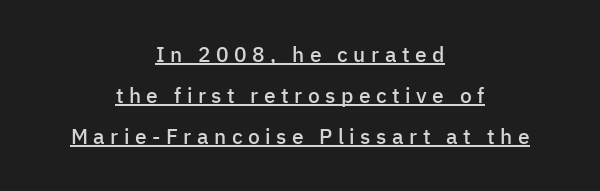
Q: Is the text bold? A: Semi-bold.
Q: Is the text italic (slanted)? A: No, it is upright.
Q: Is the text underlined? A: Yes.
Q: How is the paragraph aligned? A: Centered.
Q: Is the spacing between letters normal or unusually wide? A: Unusually wide.
Q: Is the spacing between lines tight, normal or loose? A: Loose.
